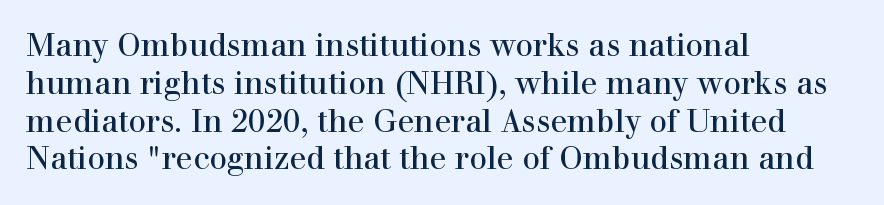
Q: Is the text bold? A: No.
Q: Is the text italic (slanted)? A: No, it is upright.
Q: Is the typeface a serif or a sans-serif typeface? A: Serif.
Q: Is the text underlined? A: No.
Q: How is the paragraph aligned? A: Left-aligned.
Q: Is the spacing between letters normal or unusually wide? A: Normal.
Q: Width (condensed, normal, or wide)? A: Normal.
Q: Stroke contrast? A: High.
Q: x-height? A: Medium.
Q: Monospaced? A: No.
